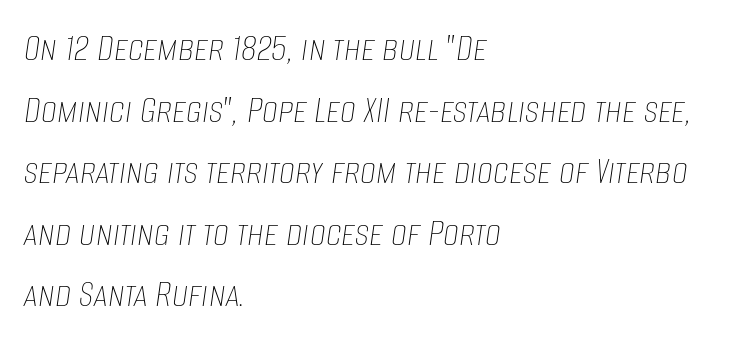
Q: Is the text bold? A: No.
Q: Is the text italic (slanted)? A: Yes, it leans right by about 8 degrees.
Q: Is the text underlined? A: No.
Q: How is the paragraph aligned? A: Left-aligned.
Q: Is the spacing between letters normal or unusually wide? A: Normal.
Q: Is the spacing between lines tight, normal or loose? A: Normal.
Q: Width (condensed, normal, or wide)? A: Condensed.
Q: Stroke contrast? A: Low.
Q: x-height? A: Large.
Q: Monospaced? A: No.
